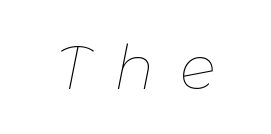
Q: Is the text bold? A: No.
Q: Is the text italic (slanted)? A: Yes, it leans right by about 11 degrees.
Q: Is the text underlined? A: No.
Q: Is the spacing between letters normal or unusually wide? A: Unusually wide.
Q: Width (condensed, normal, or wide)? A: Normal.
Q: Stroke contrast? A: Low.
Q: x-height? A: Medium.
Q: Monospaced? A: No.
